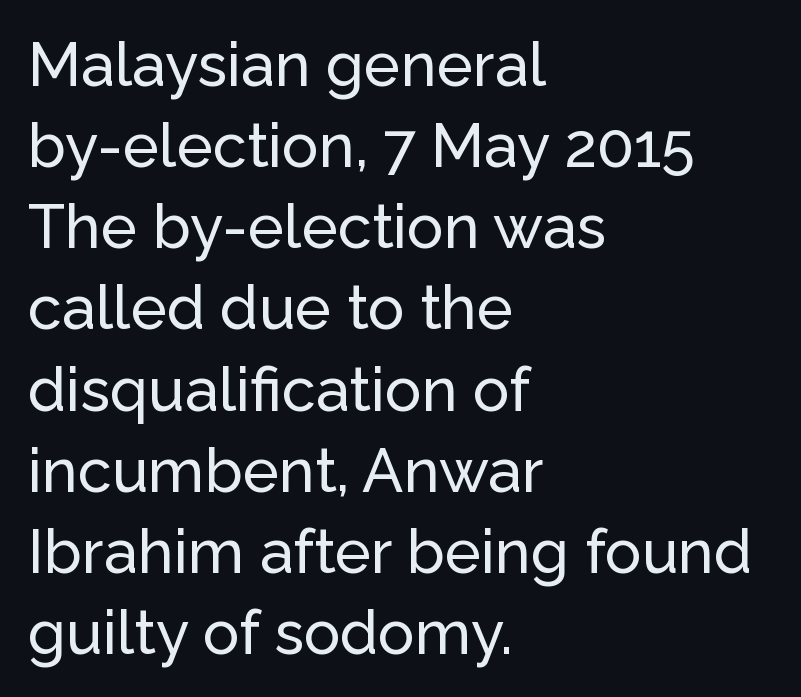
The image shows 61 px sans-serif type, upright; set left-aligned, normal line spacing (1.33x), normal letter spacing, not underlined; low stroke contrast and a medium x-height.
